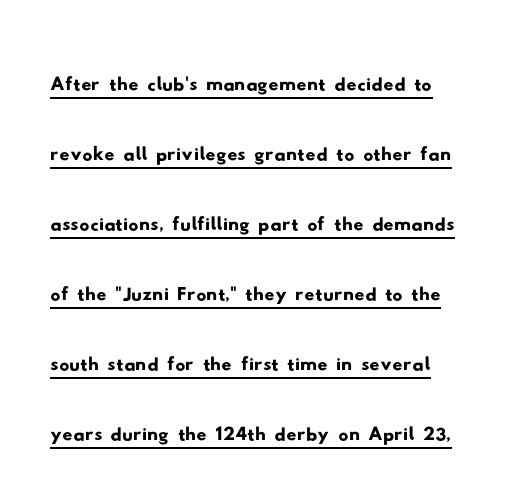
Students, note that the glyphs here touch the page at normal intervals. Here the designer chose a conventional face with non-uniform glyph widths. To sum up the face: it is a sans, with no serifs. This rendering features underlined lettering.
